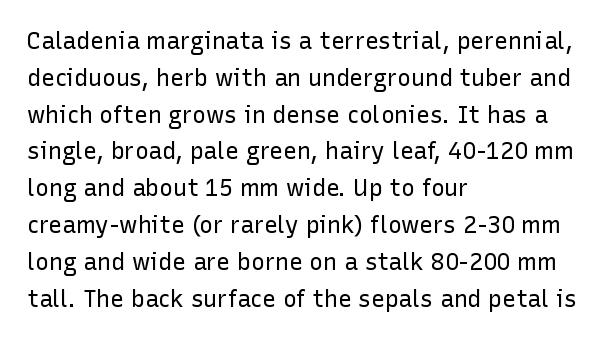
{"italic": "no", "bold": "no", "underline": "no", "align": "left", "line_spacing": "normal", "line_spacing_ratio": 1.6, "letter_spacing": "normal", "letter_spacing_em": 0.0, "glyph_px": 23}
